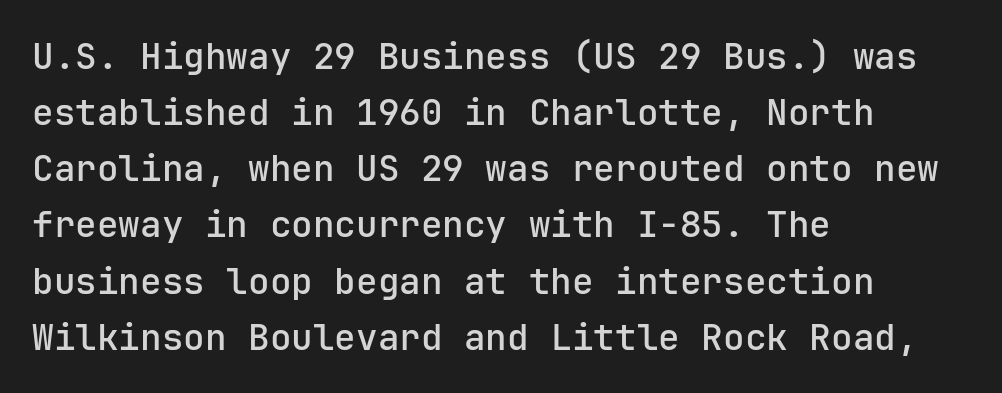
{"serif": "no", "italic": "no", "width": "normal", "stroke_contrast": "low", "x_height": "medium", "monospaced": "yes", "underline": "no", "align": "left", "line_spacing": "normal", "line_spacing_ratio": 1.56, "letter_spacing": "normal", "letter_spacing_em": 0.0, "glyph_px": 36}
